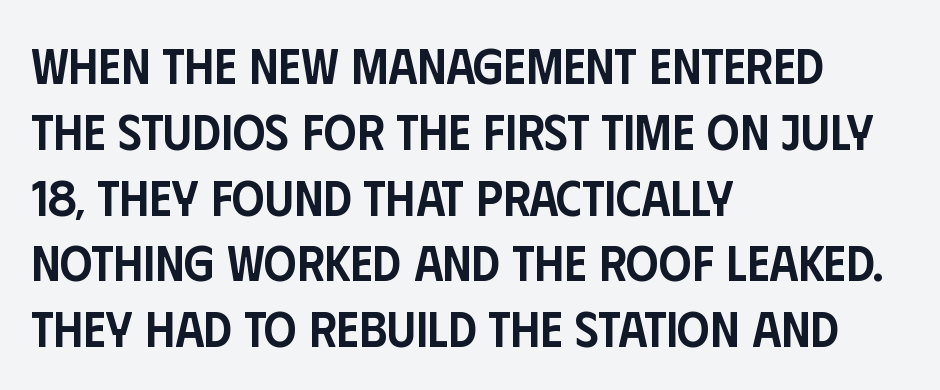
The image shows 51 px semibold, condensed sans-serif type, upright; set left-aligned, normal line spacing (1.29x), normal letter spacing, not underlined; low stroke contrast and a large x-height.
